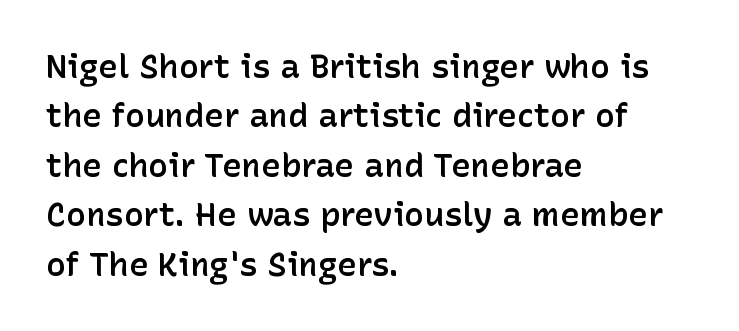
These lines sit exactly where default settings would place them. Tall strokes in this sample are plumb rather than angled. The words here are not underlined. Strokes here are thickened, but only to semibold level. Type style note: lacks serifs. The ragged edge is on the right, which tells us the setting is flush left.
